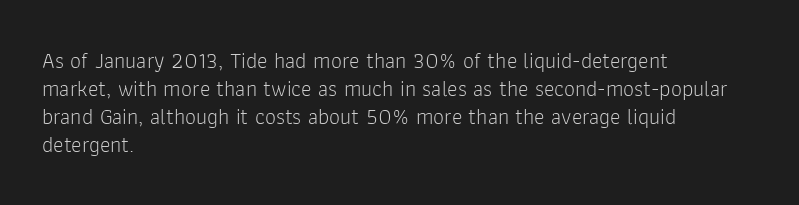
The image shows 22 px text type, upright; set left-aligned, normal line spacing (1.28x), normal letter spacing, not underlined.
